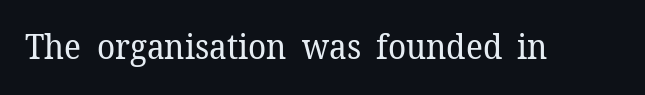
{"serif": "yes", "italic": "no", "bold": "no", "weight": "regular", "width": "normal", "stroke_contrast": "low", "x_height": "medium", "monospaced": "no", "underline": "no", "letter_spacing": "normal", "letter_spacing_em": 0.0, "glyph_px": 34}
